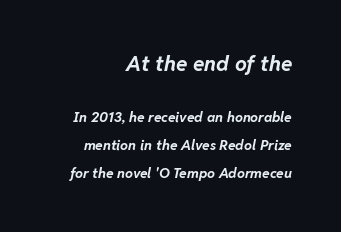
One glance says open: line gaps are wider than usual. Anything drawn beneath the words? Only blank space. Compared with typical body copy, the letter spacing here is the same. Quick note: italic.
